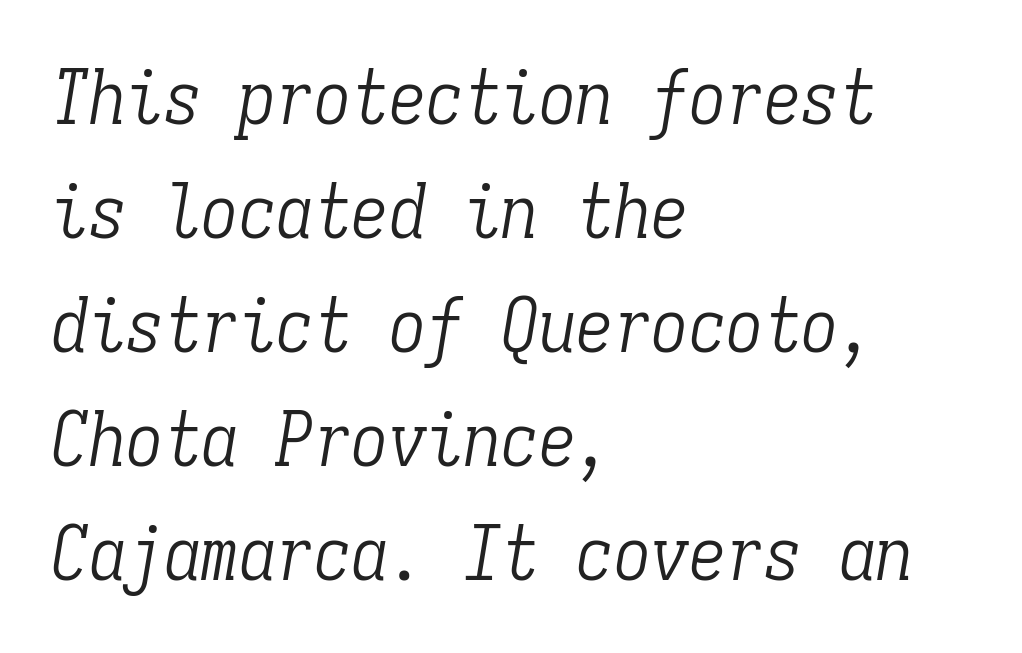
Q: Is the text bold? A: No.
Q: Is the text italic (slanted)? A: Yes, it leans right by about 9 degrees.
Q: Is the typeface a serif or a sans-serif typeface? A: Serif.
Q: Is the text underlined? A: No.
Q: How is the paragraph aligned? A: Left-aligned.
Q: Is the spacing between letters normal or unusually wide? A: Normal.
Q: Is the spacing between lines tight, normal or loose? A: Normal.
Q: Width (condensed, normal, or wide)? A: Condensed.
Q: Stroke contrast? A: Low.
Q: x-height? A: Medium.
Q: Monospaced? A: Yes.
